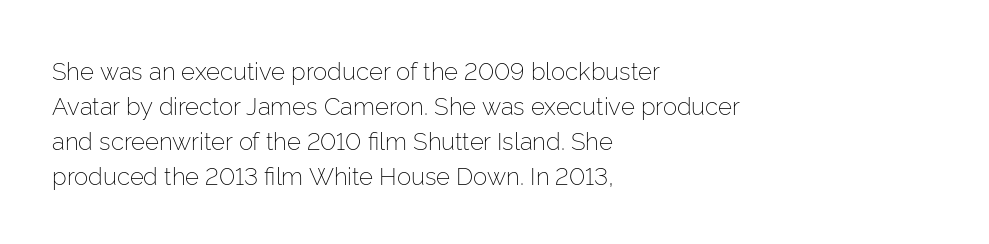
The image shows 24 px text type, upright; set left-aligned, normal line spacing (1.46x), normal letter spacing, not underlined.
